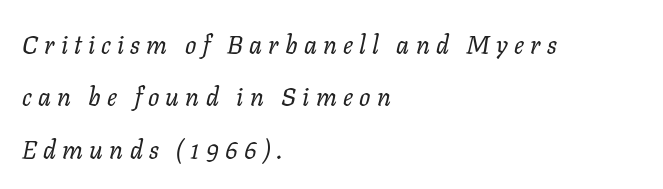
Emphasis-style slanted type is in use. Each row of text sits above clean, open space. The type is letterspaced generously, with wide tracking. Stems here are at most as thick as an everyday book face. The lines are quadded left. Vertically, the passage feels expansive, rows floating well apart.
